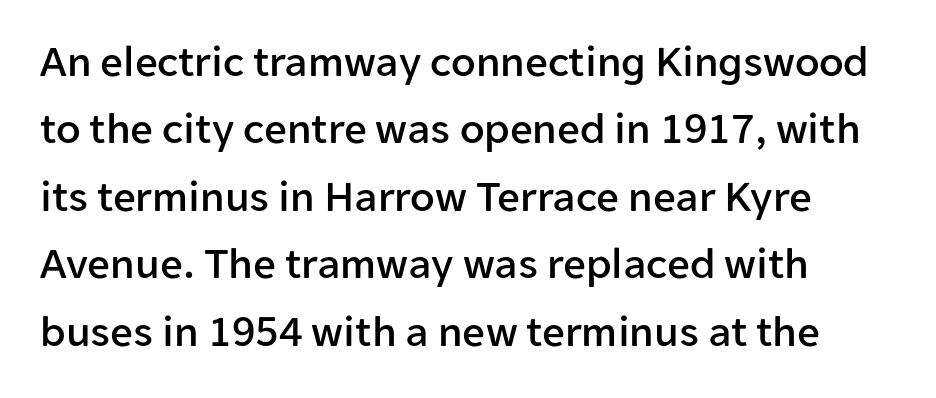
Every stem runs plumb, perpendicular to the baseline. A normal amount of white space separates one row of letters from the next. In terms of letterform style, serifs are entirely absent. Note the varied advance widths — an 'i' is clearly narrower than an 'm'.
